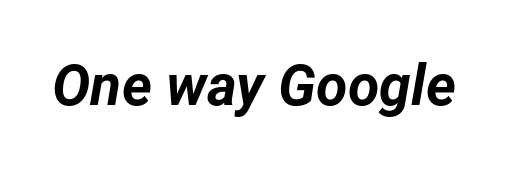
Spacing verdict: proportional, widths tailored to each character. Chunky letters — that's bold for sure. You can tell it's italic because the verticals aren't actually vertical. The type is set solid horizontally, with unmodified tracking. Type without underlining.
